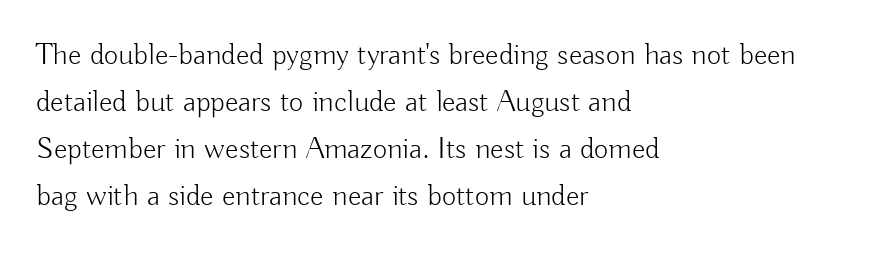
The image shows 31 px light sans-serif type, upright; set left-aligned, normal line spacing (1.52x), normal letter spacing, not underlined; low stroke contrast and a small x-height.
